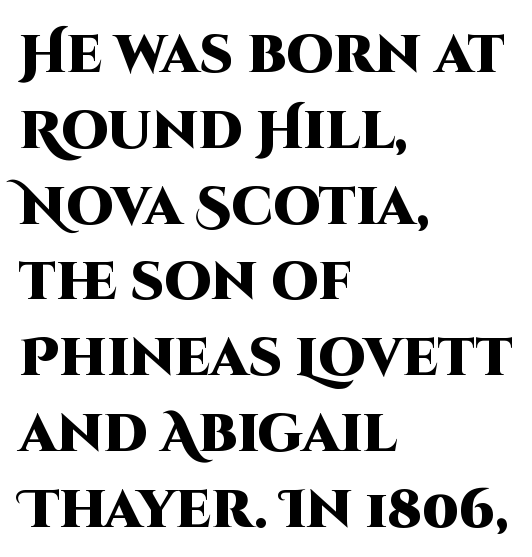
The image shows 53 px heavy sans-serif type, upright; set left-aligned, normal line spacing (1.43x), normal letter spacing, not underlined; high stroke contrast and a large x-height.
